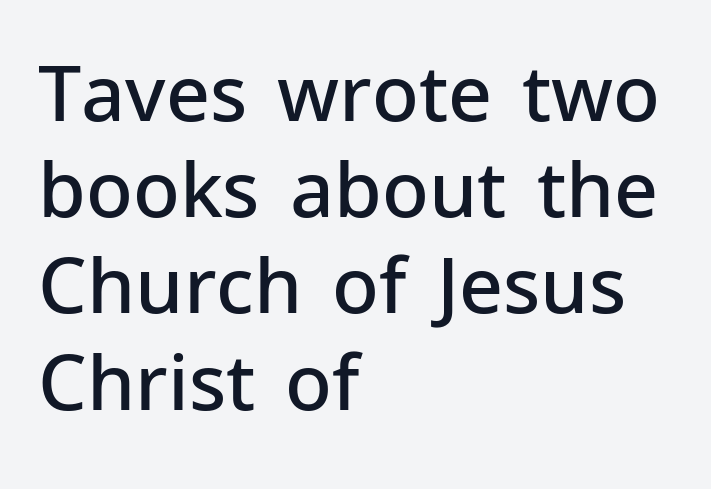
{"serif": "no", "italic": "no", "bold": "semi", "weight": "semibold", "width": "normal", "stroke_contrast": "low", "x_height": "medium", "monospaced": "no", "underline": "no", "align": "left", "line_spacing": "normal", "line_spacing_ratio": 1.25, "letter_spacing": "normal", "letter_spacing_em": 0.0, "glyph_px": 77}
